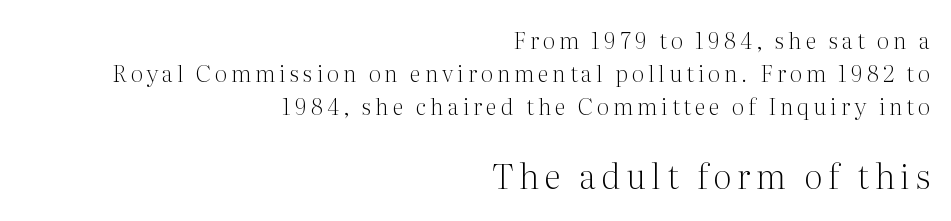
Notice how the passage keeps a crisp vertical edge on the right only. Posture: straight, roman, zero tilt. Serif or sans? Serif — the stroke terminals have little feet. The baseline area is clear. The lines sit at an ordinary, default distance from one another. A quiet, ordinary-to-light weight characterises the typeface.
